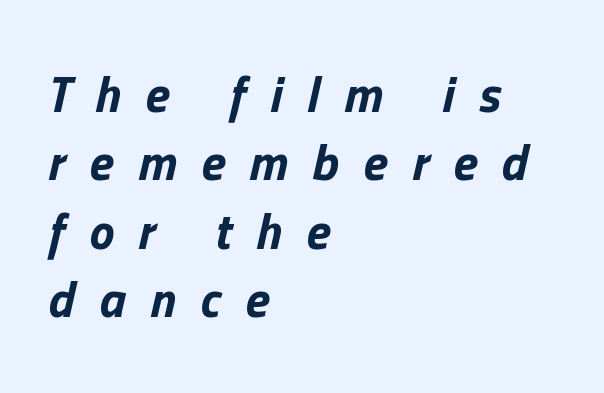
The lines sit at an ordinary, default distance from one another. The typesetter chose a ragged-right arrangement here. Spacing verdict: proportional, widths tailored to each character. Heavy-handed strokes throughout: this text is bold. Observe the wide spacing: letters keep a clear distance from each other. The whole block is typeset with a tilt.
